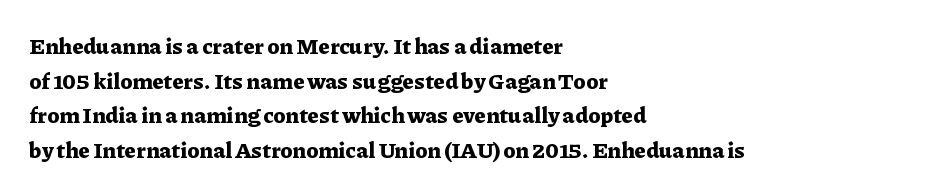
Q: Is the text bold? A: Yes.
Q: Is the text italic (slanted)? A: No, it is upright.
Q: Is the text underlined? A: No.
Q: How is the paragraph aligned? A: Left-aligned.
Q: Is the spacing between letters normal or unusually wide? A: Normal.
Q: Is the spacing between lines tight, normal or loose? A: Normal.
